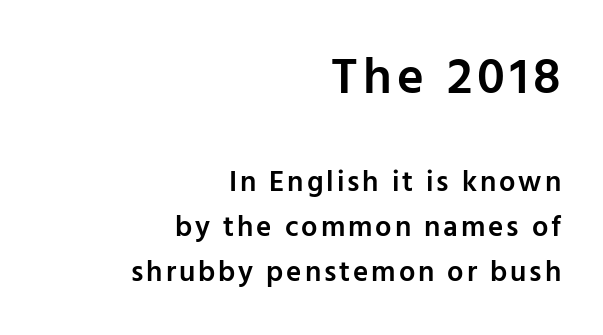
Q: Is the text bold? A: Semi-bold.
Q: Is the text italic (slanted)? A: No, it is upright.
Q: Is the typeface a serif or a sans-serif typeface? A: Sans-serif.
Q: Is the text underlined? A: No.
Q: How is the paragraph aligned? A: Right-aligned.
Q: Is the spacing between lines tight, normal or loose? A: Normal.
Q: Which block of text is set in a larger size, the first (top) or the second (bottom)? A: The first (top) one.
Q: Width (condensed, normal, or wide)? A: Normal.
Q: Stroke contrast? A: Low.
Q: x-height? A: Medium.
Q: Monospaced? A: No.
